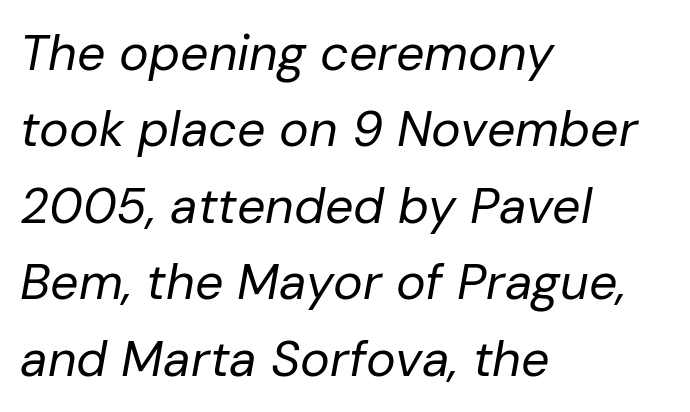
Q: Is the text bold? A: No.
Q: Is the text italic (slanted)? A: Yes, it leans right by about 10 degrees.
Q: Is the text underlined? A: No.
Q: How is the paragraph aligned? A: Left-aligned.
Q: Is the spacing between letters normal or unusually wide? A: Normal.
Q: Is the spacing between lines tight, normal or loose? A: Normal.
Q: Width (condensed, normal, or wide)? A: Normal.
Q: Stroke contrast? A: Low.
Q: x-height? A: Medium.
Q: Monospaced? A: No.
